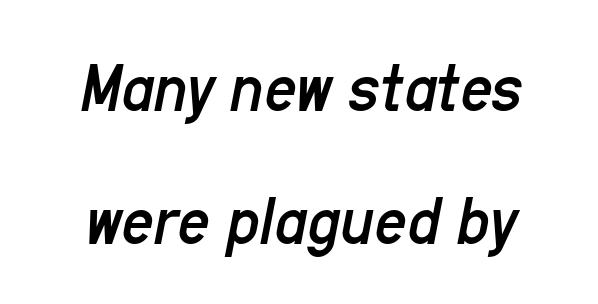
{"italic": "yes", "lean": "right", "slant_degrees": 11, "bold": "no", "weight": "regular", "width": "condensed", "stroke_contrast": "low", "x_height": "medium", "monospaced": "no", "underline": "no", "line_spacing_ratio": 1.88, "letter_spacing": "normal", "letter_spacing_em": 0.0, "glyph_px": 71}
